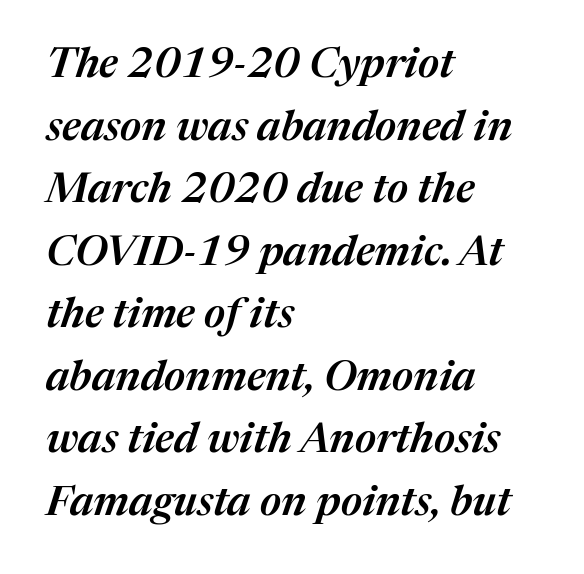
Q: Is the text bold? A: Semi-bold.
Q: Is the text italic (slanted)? A: Yes, it leans right by about 17 degrees.
Q: Is the text underlined? A: No.
Q: How is the paragraph aligned? A: Left-aligned.
Q: Is the spacing between letters normal or unusually wide? A: Normal.
Q: Is the spacing between lines tight, normal or loose? A: Normal.
Q: Width (condensed, normal, or wide)? A: Normal.
Q: Stroke contrast? A: Medium.
Q: x-height? A: Medium.
Q: Monospaced? A: No.
